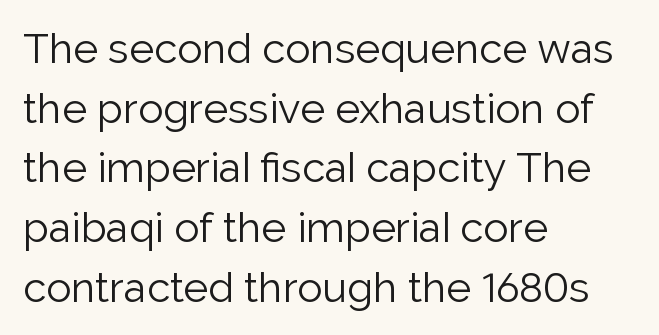
Q: Is the text bold? A: No.
Q: Is the text italic (slanted)? A: No, it is upright.
Q: Is the typeface a serif or a sans-serif typeface? A: Sans-serif.
Q: Is the text underlined? A: No.
Q: How is the paragraph aligned? A: Left-aligned.
Q: Is the spacing between letters normal or unusually wide? A: Normal.
Q: Is the spacing between lines tight, normal or loose? A: Normal.
Q: Width (condensed, normal, or wide)? A: Normal.
Q: Stroke contrast? A: Low.
Q: x-height? A: Medium.
Q: Monospaced? A: No.
